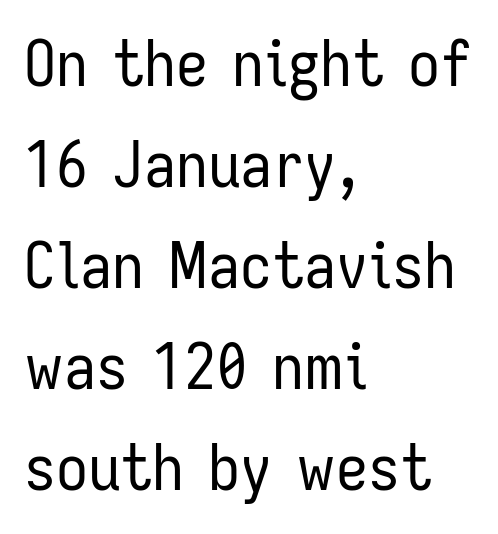
Q: Is the text bold? A: No.
Q: Is the text italic (slanted)? A: No, it is upright.
Q: Is the typeface a serif or a sans-serif typeface? A: Sans-serif.
Q: Is the text underlined? A: No.
Q: How is the paragraph aligned? A: Left-aligned.
Q: Is the spacing between letters normal or unusually wide? A: Normal.
Q: Is the spacing between lines tight, normal or loose? A: Normal.
Q: Width (condensed, normal, or wide)? A: Condensed.
Q: Stroke contrast? A: Low.
Q: x-height? A: Medium.
Q: Monospaced? A: No.
